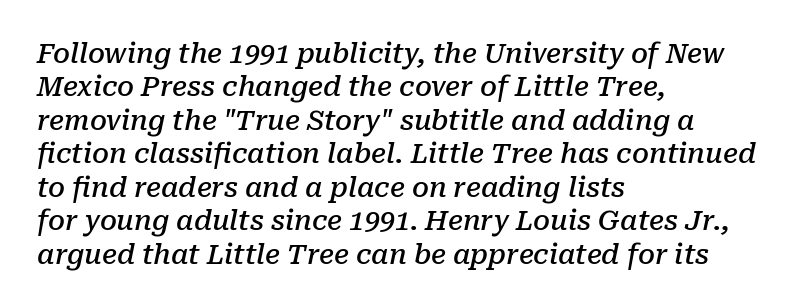
The image shows 27 px text type, italic (leaning right); set left-aligned, line spacing 1.24x, normal letter spacing, not underlined.
